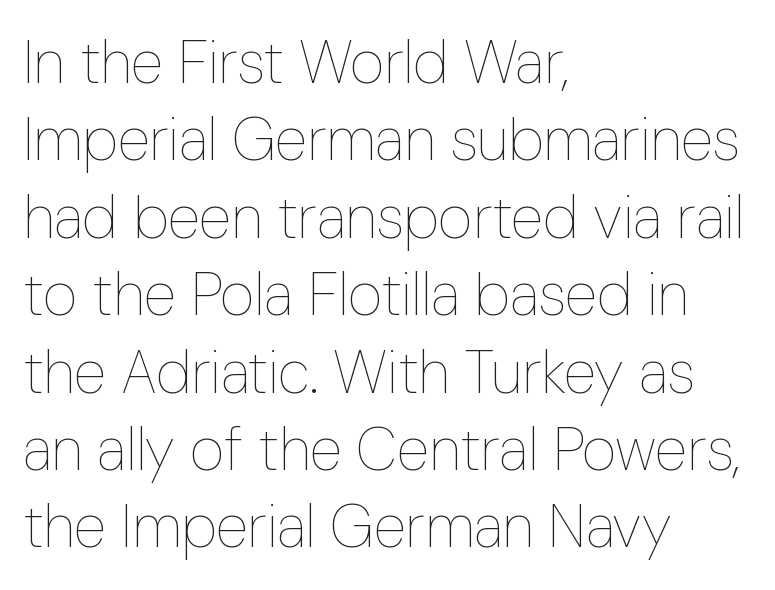
{"italic": "no", "bold": "no", "weight": "thin", "width": "condensed", "stroke_contrast": "low", "x_height": "medium", "monospaced": "no", "underline": "no", "align": "left", "line_spacing": "normal", "line_spacing_ratio": 1.29, "letter_spacing": "normal", "letter_spacing_em": 0.0, "glyph_px": 60}
